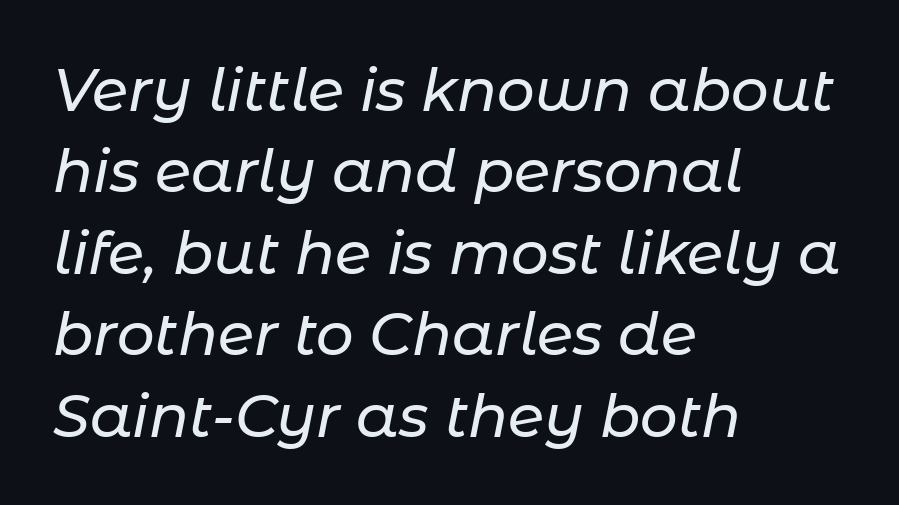
The image shows 59 px text type, italic (leaning right); set left-aligned, normal line spacing (1.38x), normal letter spacing, not underlined; low stroke contrast and a medium x-height.
